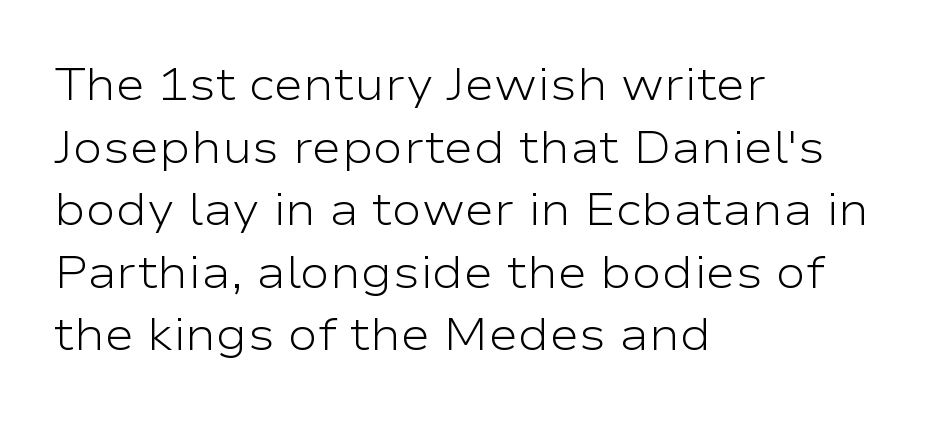
The image shows 45 px light, wide sans-serif type, upright; set left-aligned, normal line spacing (1.39x), normal letter spacing, not underlined; low stroke contrast and a medium x-height.
